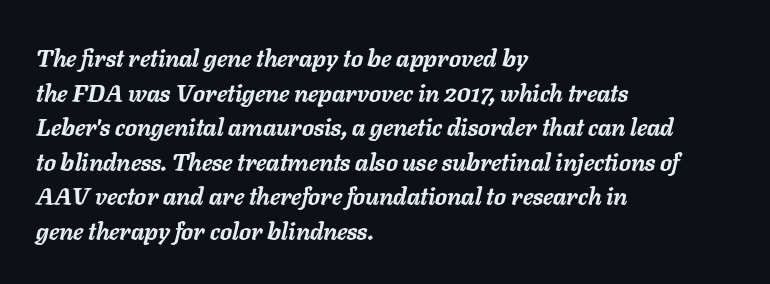
{"italic": "yes", "lean": "right", "slant_degrees": 11, "bold": "yes", "underline": "no", "align": "left", "line_spacing": "normal", "line_spacing_ratio": 1.44, "letter_spacing": "normal", "letter_spacing_em": 0.0, "glyph_px": 24}
